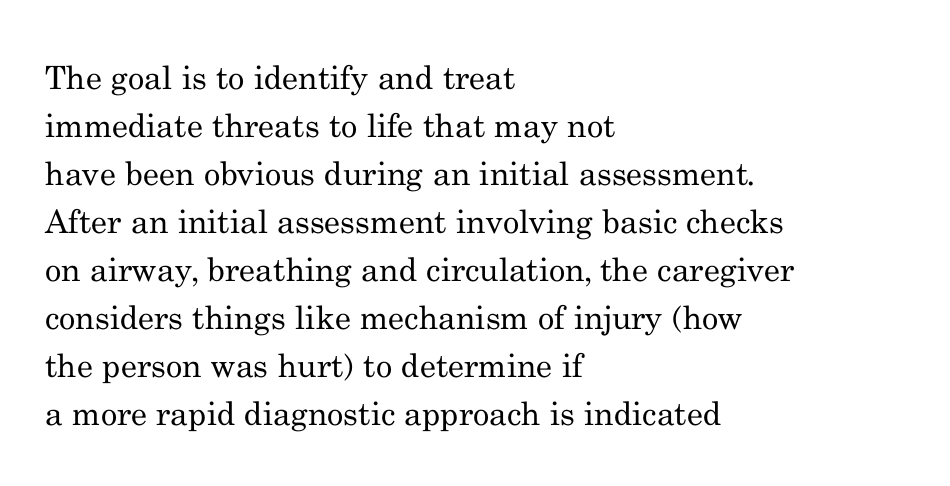
Q: Is the text bold? A: No.
Q: Is the text italic (slanted)? A: No, it is upright.
Q: Is the typeface a serif or a sans-serif typeface? A: Serif.
Q: Is the text underlined? A: No.
Q: How is the paragraph aligned? A: Left-aligned.
Q: Is the spacing between letters normal or unusually wide? A: Normal.
Q: Is the spacing between lines tight, normal or loose? A: Normal.
Q: Width (condensed, normal, or wide)? A: Normal.
Q: Stroke contrast? A: Medium.
Q: x-height? A: Small.
Q: Monospaced? A: No.
